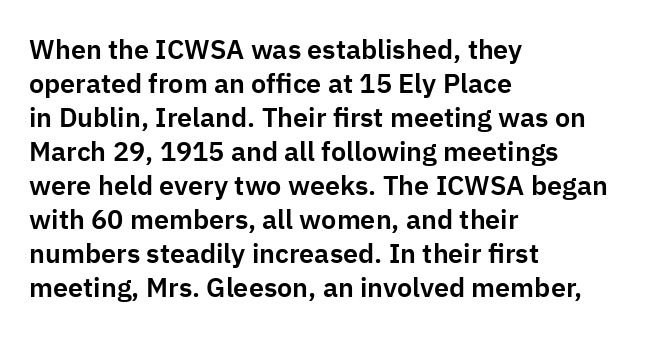
{"italic": "no", "underline": "no", "align": "left", "line_spacing": "normal", "line_spacing_ratio": 1.26, "letter_spacing": "normal", "letter_spacing_em": 0.0, "glyph_px": 27}
